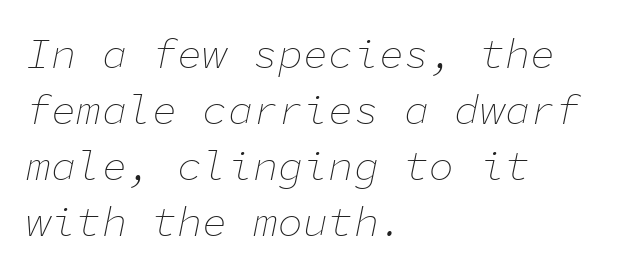
Here the designer chose a console-style face with uniform glyph widths. Only glyphs here, with clear space below each row. The block of text has a typical density, with ordinary space between rows. Does the lettering tilt? It does — this is italic. Heaviness? Minimal to ordinary, like unemphasized prose. In terms of letterspacing, this is plain default setting.
